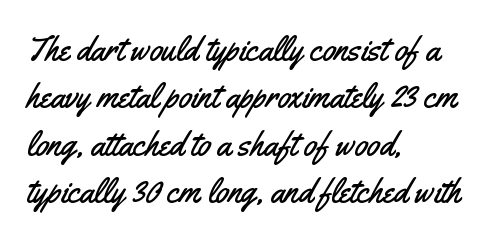
Spacing between characters is what you'd get straight out of the box. The space directly below the letters is spotless. Whoever set this chose a conventional vertical rhythm. The rendering uses natural spacing where letterforms have individual widths.
